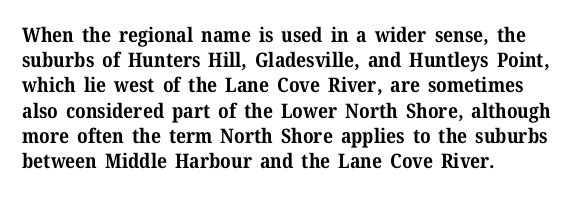
Q: Is the text bold? A: Yes.
Q: Is the text italic (slanted)? A: No, it is upright.
Q: Is the text underlined? A: No.
Q: How is the paragraph aligned? A: Left-aligned.
Q: Is the spacing between letters normal or unusually wide? A: Normal.
Q: Is the spacing between lines tight, normal or loose? A: Normal.
